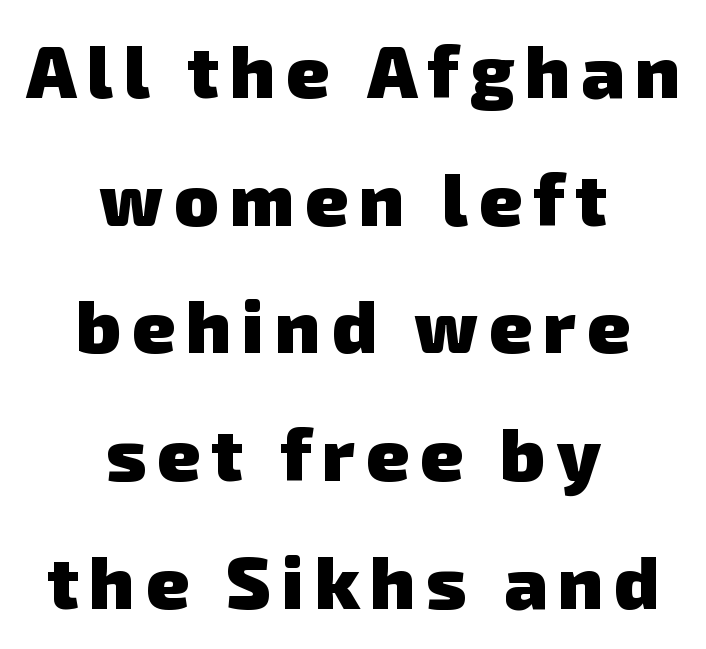
{"serif": "no", "bold": "yes", "weight": "heavy", "width": "normal", "stroke_contrast": "low", "x_height": "medium", "monospaced": "no", "underline": "no", "align": "center", "line_spacing_ratio": 1.75, "glyph_px": 73}
